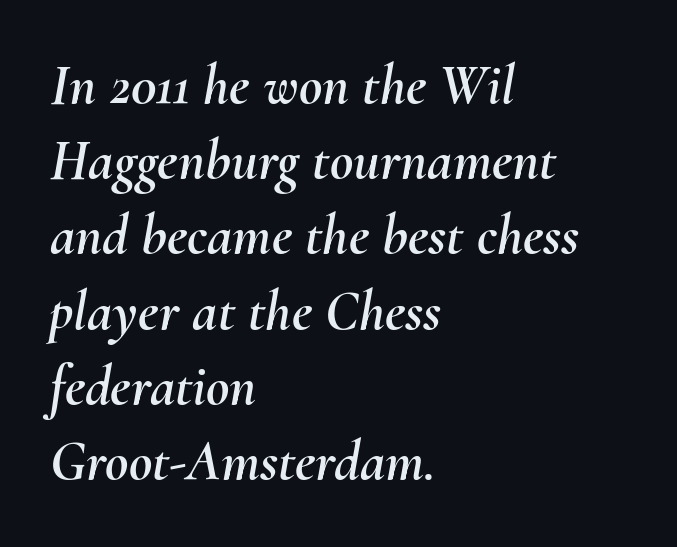
The image shows 57 px text type, italic (leaning right); set left-aligned, normal line spacing (1.32x), normal letter spacing, not underlined; medium stroke contrast and a small x-height.
